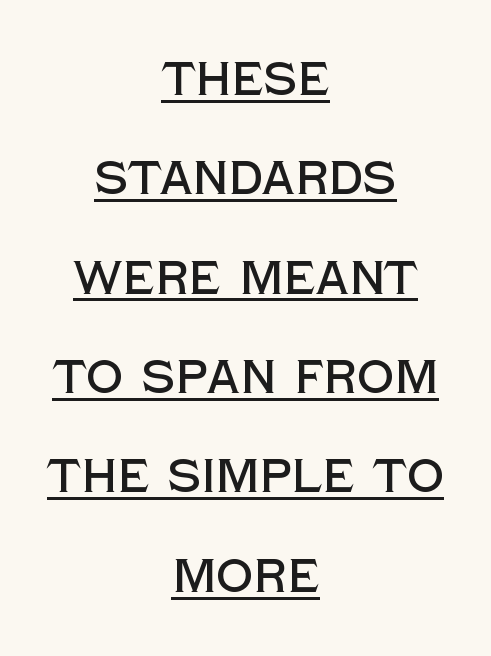
The image shows 46 px sans-serif type, upright; set centered, loose line spacing (2.16x), normal letter spacing, underlined; a large x-height.
